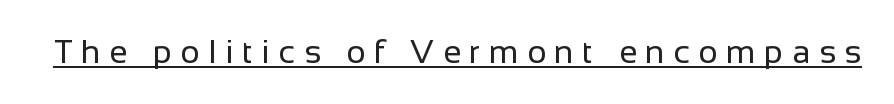
Q: Is the text bold? A: No.
Q: Is the text italic (slanted)? A: No, it is upright.
Q: Is the typeface a serif or a sans-serif typeface? A: Sans-serif.
Q: Is the text underlined? A: Yes.
Q: Is the spacing between letters normal or unusually wide? A: Unusually wide.
Q: Width (condensed, normal, or wide)? A: Normal.
Q: Stroke contrast? A: Low.
Q: x-height? A: Medium.
Q: Monospaced? A: No.
